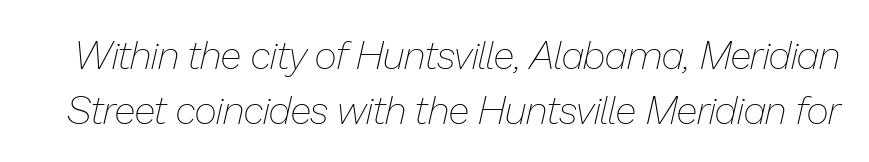
The foot of each line stays bare and open. A typesetter would call this proportional, since set widths differ per character. Designer's note — italics engaged. Students, observe: this is what conventionally led text looks like. Tracking here is standard; glyphs follow each other at the usual distance. The weight would be labelled regular, book, light, or lighter still.
